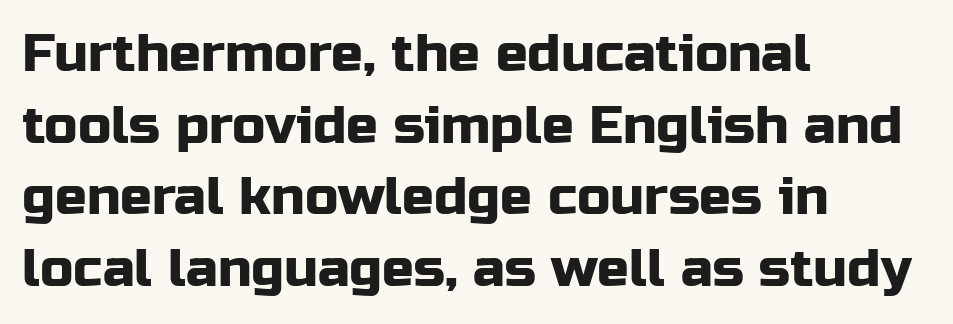
The image shows 53 px sans-serif type, upright; set left-aligned, normal line spacing (1.35x), normal letter spacing, not underlined; low stroke contrast and a medium x-height.
